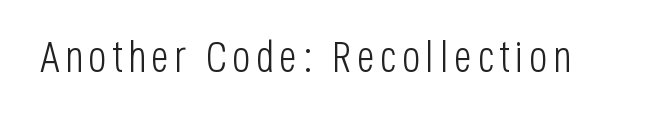
The face used here is proportionally spaced, like ordinary book or web type. Beneath every word, the page is bare. Letterform terminals end flat and unadorned throughout the passage. Stroke thickness stays within the range of a standard reading face or lighter. Italic: no, the glyphs are upright roman.
